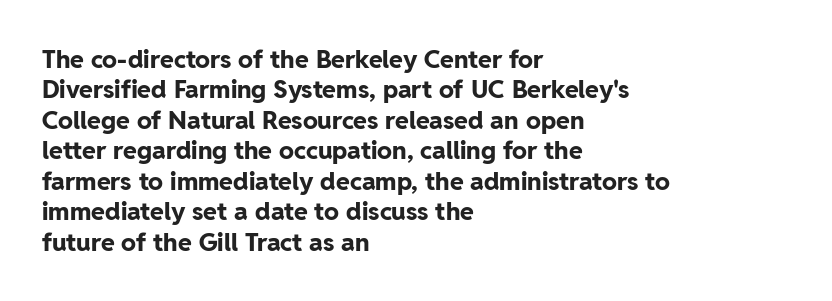
{"italic": "no", "bold": "yes", "underline": "no", "align": "left", "line_spacing_ratio": 1.22, "letter_spacing": "normal", "letter_spacing_em": 0.0, "glyph_px": 25}
